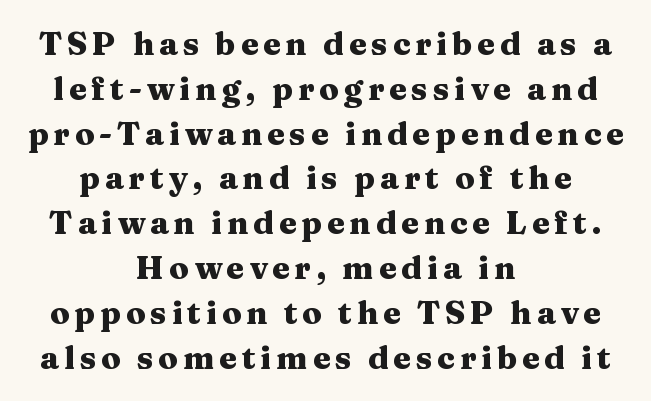
Just letters on the line, the space beneath them empty. Does the weight exceed regular? Yes, all the way to bold. Leftover space on each line is divided equally before and after the words. The face used here is proportionally spaced, like ordinary book or web type. Is there much room between lines? A standard amount, neither cramped nor airy. Small tapered or slab feet sit at the stroke ends, so this counts as serif.
